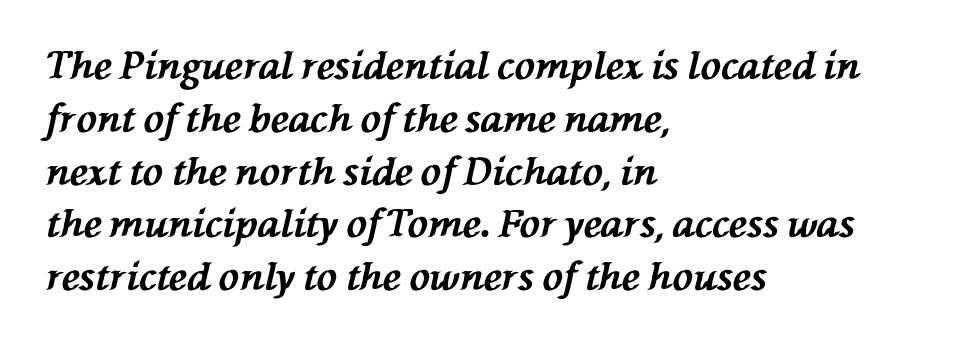
Q: Is the text bold? A: Yes.
Q: Is the text italic (slanted)? A: Yes, it leans left by about 76 degrees.
Q: Is the text underlined? A: No.
Q: How is the paragraph aligned? A: Left-aligned.
Q: Is the spacing between letters normal or unusually wide? A: Normal.
Q: Is the spacing between lines tight, normal or loose? A: Normal.
Q: Width (condensed, normal, or wide)? A: Normal.
Q: Stroke contrast? A: Medium.
Q: x-height? A: Medium.
Q: Monospaced? A: No.
